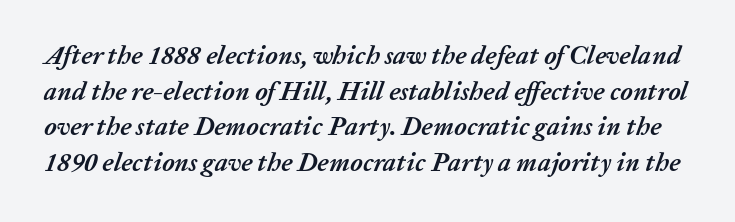
The image shows 26 px bold type, italic (leaning right); set normal line spacing (1.37x), normal letter spacing, not underlined.
